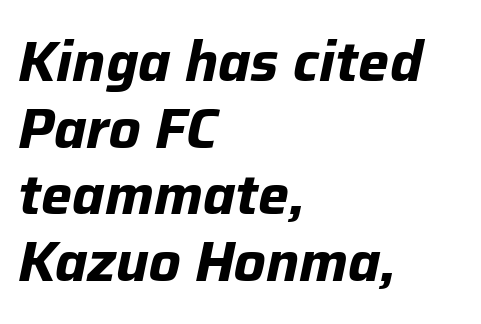
Q: Is the text bold? A: Yes.
Q: Is the text italic (slanted)? A: Yes, it leans right by about 12 degrees.
Q: Is the text underlined? A: No.
Q: How is the paragraph aligned? A: Left-aligned.
Q: Is the spacing between letters normal or unusually wide? A: Normal.
Q: Width (condensed, normal, or wide)? A: Normal.
Q: Stroke contrast? A: Low.
Q: x-height? A: Medium.
Q: Monospaced? A: No.
